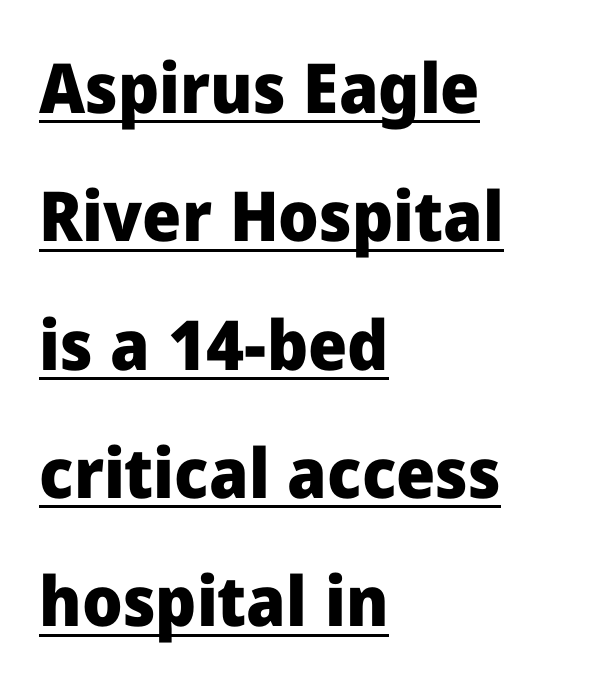
The image shows 69 px heavy sans-serif type, upright; set left-aligned, line spacing 1.86x, normal letter spacing, underlined; low stroke contrast and a medium x-height.
